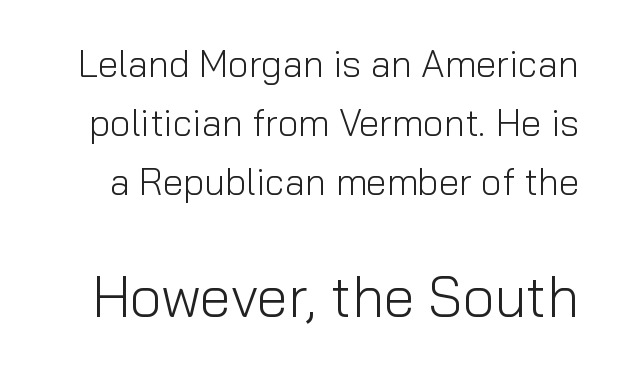
Serif or sans? Sans — the stroke terminals are bare. A bare baseline throughout the passage. You could not count columns in this text — the font is proportionally spaced. Scale increases going downward across the two blocks. Spacing between characters is what you'd get straight out of the box.
